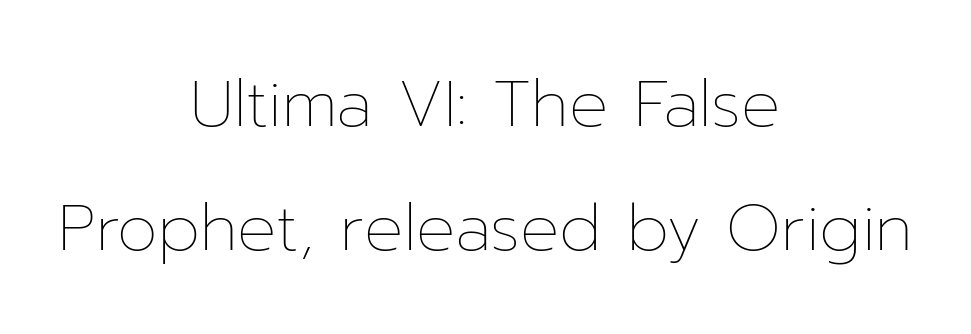
The image shows 65 px thin type, upright; set centered, loose line spacing (1.91x), normal letter spacing, not underlined; low stroke contrast and a medium x-height.
